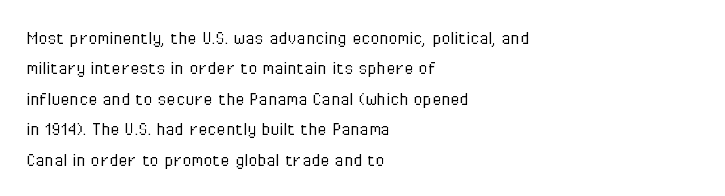
The image shows 21 px text type, upright; set left-aligned, normal line spacing (1.45x), normal letter spacing, not underlined.
